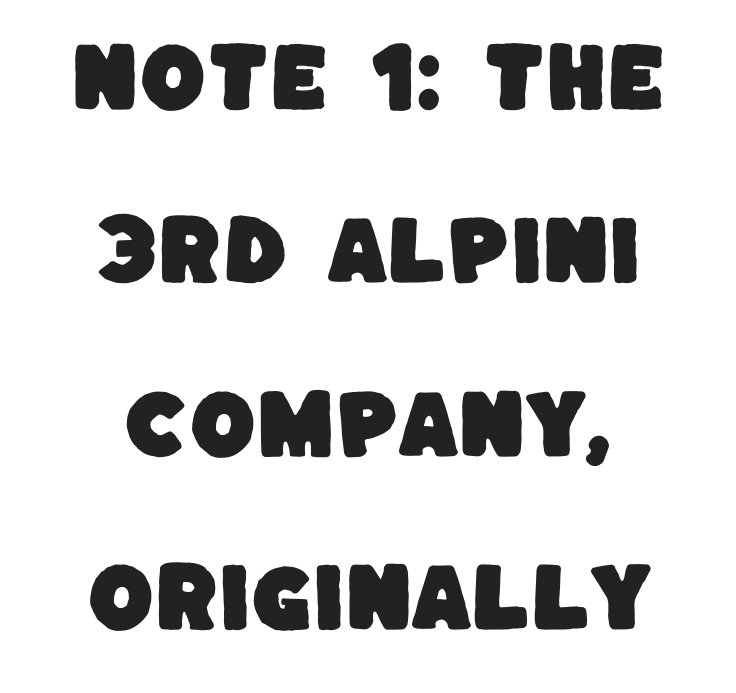
Q: Is the typeface a serif or a sans-serif typeface? A: Sans-serif.
Q: Is the text underlined? A: No.
Q: Is the spacing between letters normal or unusually wide? A: Normal.
Q: Is the spacing between lines tight, normal or loose? A: Loose.
Q: Width (condensed, normal, or wide)? A: Normal.
Q: Stroke contrast? A: Low.
Q: x-height? A: Large.
Q: Monospaced? A: No.
